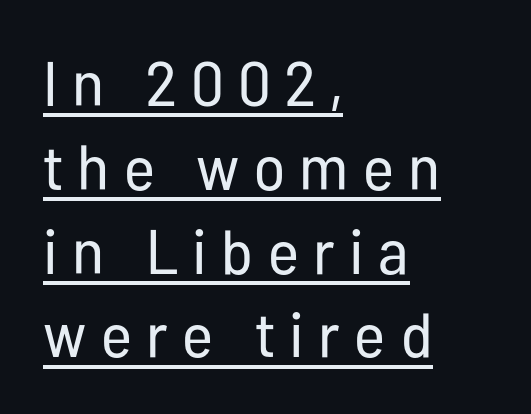
{"serif": "no", "italic": "no", "bold": "no", "weight": "regular", "width": "condensed", "stroke_contrast": "low", "x_height": "medium", "monospaced": "no", "underline": "yes", "align": "left", "line_spacing": "normal", "line_spacing_ratio": 1.33, "letter_spacing": "wide", "letter_spacing_em": 0.23, "glyph_px": 63}
